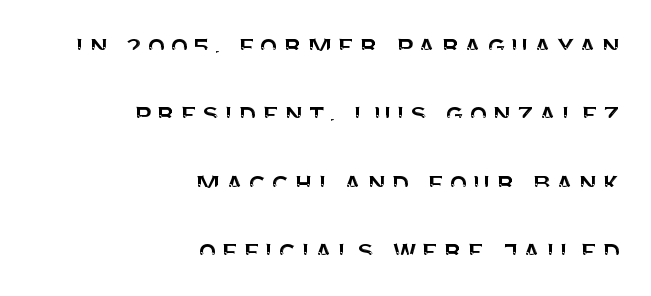
The image shows 30 px sans-serif type, upright; set right-aligned, loose line spacing (2.28x), not underlined; medium stroke contrast and a large x-height.
